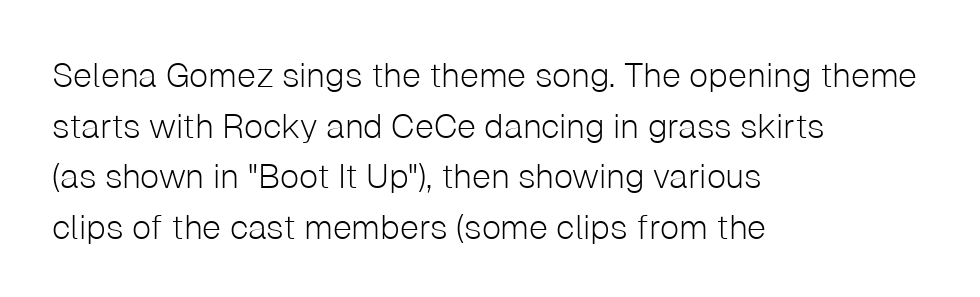
{"serif": "no", "italic": "no", "bold": "no", "weight": "light", "width": "normal", "stroke_contrast": "low", "x_height": "medium", "monospaced": "no", "underline": "no", "align": "left", "line_spacing": "normal", "line_spacing_ratio": 1.49, "letter_spacing": "normal", "letter_spacing_em": 0.0, "glyph_px": 34}
